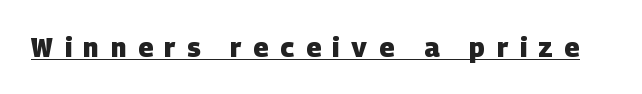
{"bold": "yes", "underline": "yes", "letter_spacing": "wide", "letter_spacing_em": 0.45, "glyph_px": 26}
